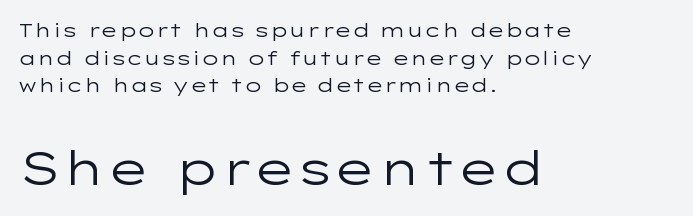
Q: Is the text bold? A: No.
Q: Is the text italic (slanted)? A: No, it is upright.
Q: Is the typeface a serif or a sans-serif typeface? A: Sans-serif.
Q: Is the text underlined? A: No.
Q: How is the paragraph aligned? A: Left-aligned.
Q: Is the spacing between letters normal or unusually wide? A: Normal.
Q: Is the spacing between lines tight, normal or loose? A: Normal.
Q: Which block of text is set in a larger size, the first (top) or the second (bottom)? A: The second (bottom) one.
Q: Width (condensed, normal, or wide)? A: Wide.
Q: Stroke contrast? A: Low.
Q: x-height? A: Medium.
Q: Monospaced? A: No.
